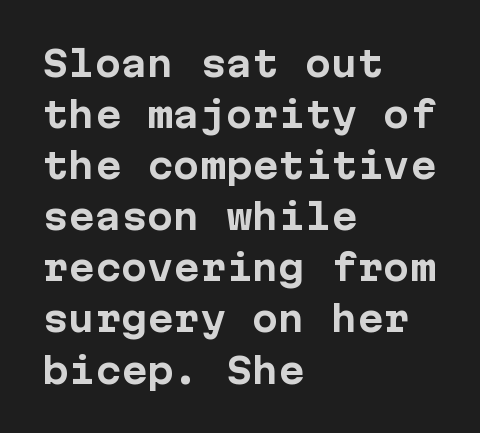
The image shows 35 px bold sans-serif type, upright; set left-aligned, normal line spacing (1.46x), normal letter spacing, not underlined; low stroke contrast and a medium x-height.
